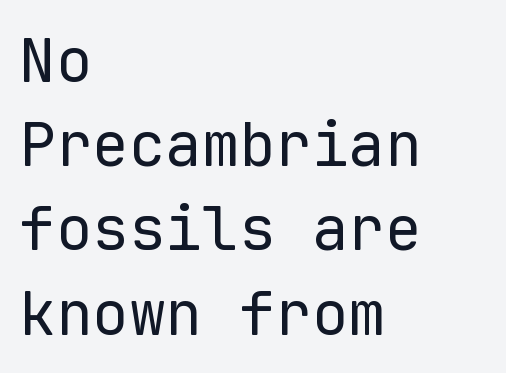
The image shows 61 px regular-weight sans-serif type, upright, monospaced; set left-aligned, normal line spacing (1.38x), normal letter spacing, not underlined; low stroke contrast and a medium x-height.
